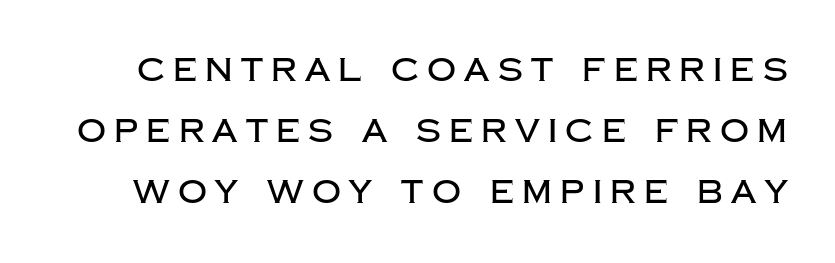
The image shows 32 px sans-serif type, upright; set loose line spacing (1.9x), unusually wide letter spacing (+0.26 em), not underlined; low stroke contrast and a large x-height.
